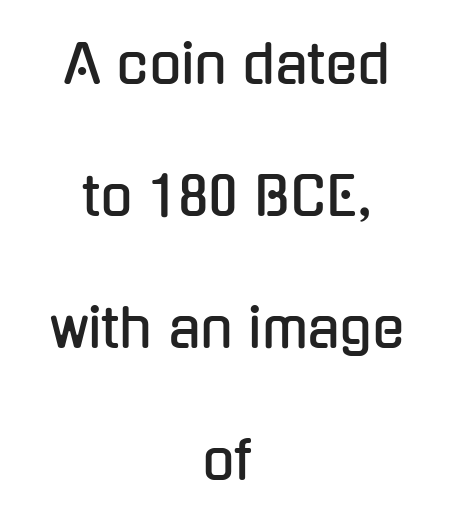
The image shows 53 px condensed sans-serif type, upright; set centered, loose line spacing (2.49x), normal letter spacing, not underlined; low stroke contrast and a medium x-height.
